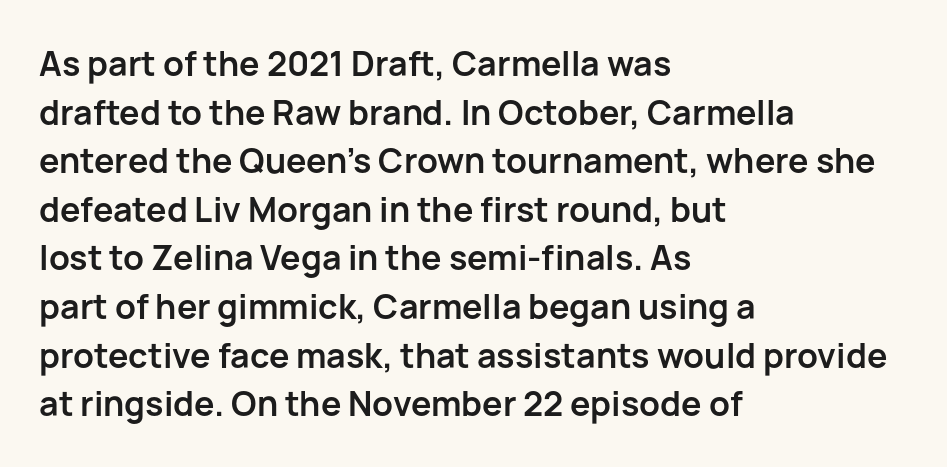
The image shows 34 px semibold sans-serif type, upright; set left-aligned, normal line spacing (1.43x), normal letter spacing, not underlined; low stroke contrast and a medium x-height.
